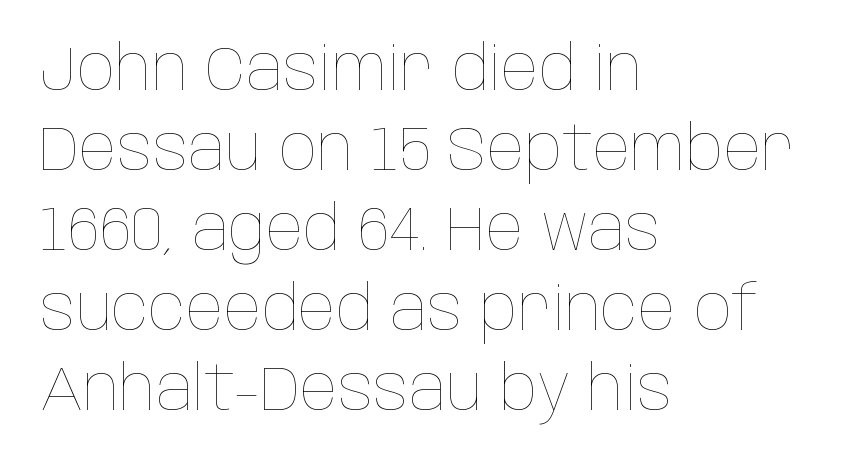
Descender tails drop into unmarked territory. It's the straight-up-and-down kind of type. The paragraph shown leans on its left margin. The vertical gap from one line to the next is medium.
